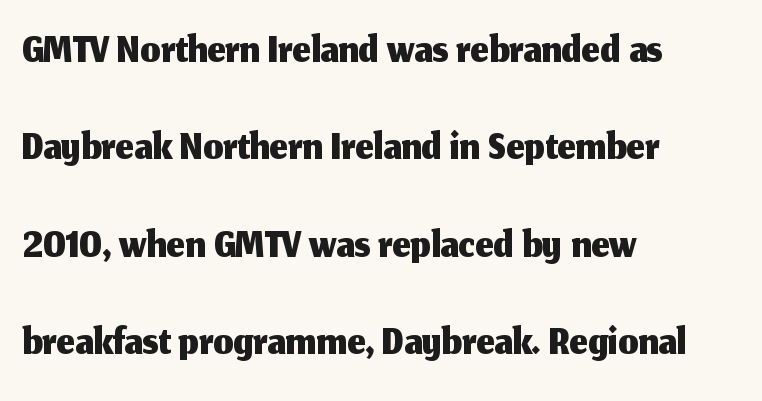
Default kerning and tracking; the words read as compact shapes. The font's upright variant was chosen for this text. In CSS terms this would be text-align: left. This rendering employs a face without finishing strokes, i.e., a sans-serif.
